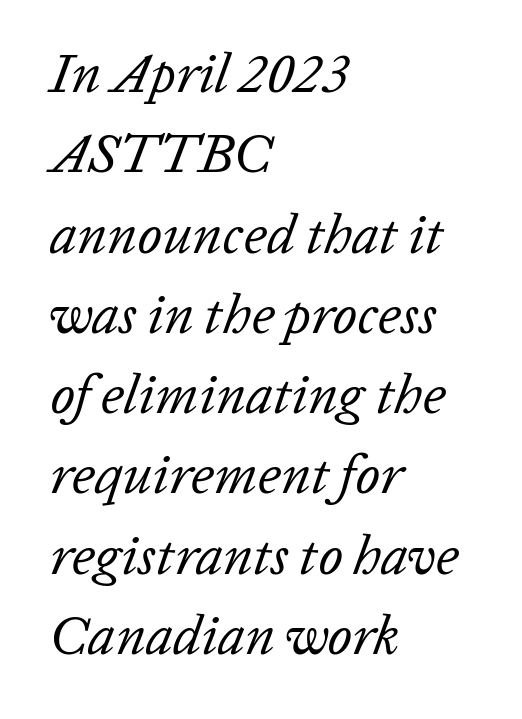
The rows are spaced the way most documents space them. Words float on clear page, feet unadorned. There's an unmistakable incline to the writing here. Here the designer chose a conventional face with non-uniform glyph widths. The face used here is rendered with its standard letterfit. Vertical stems look standard width or narrower in stroke.
